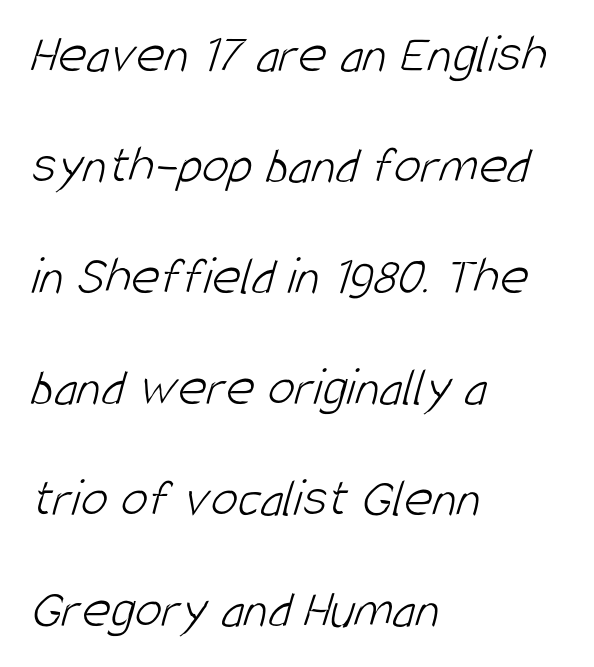
Is the block centered? No — it sits flush against the left margin. Letter spacing: default. Nothing sits at the stroke ends, so this counts as sans-serif. The rendering uses natural spacing where letterforms have individual widths. A typesetter would call this leading open, well beyond the default.
